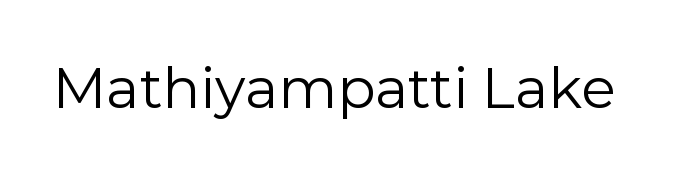
{"serif": "no", "italic": "no", "bold": "no", "weight": "regular", "width": "normal", "stroke_contrast": "low", "x_height": "medium", "monospaced": "no", "underline": "no", "letter_spacing": "normal", "letter_spacing_em": 0.0, "glyph_px": 56}
